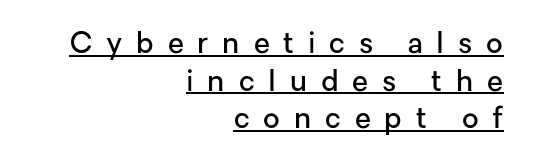
The image shows 29 px semibold sans-serif type, upright; set right-aligned, normal line spacing (1.3x), unusually wide letter spacing (+0.48 em), underlined; low stroke contrast and a medium x-height.
